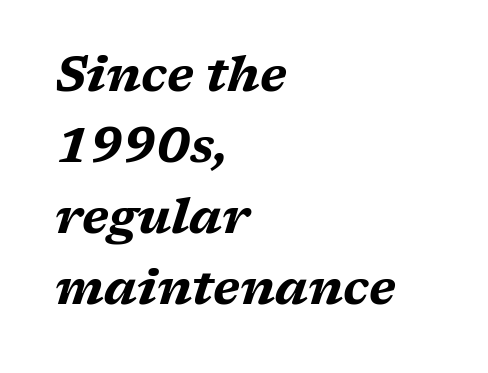
The image shows 48 px bold, wide type, italic (leaning right); set left-aligned, normal line spacing (1.48x), normal letter spacing, not underlined; medium stroke contrast and a medium x-height.
